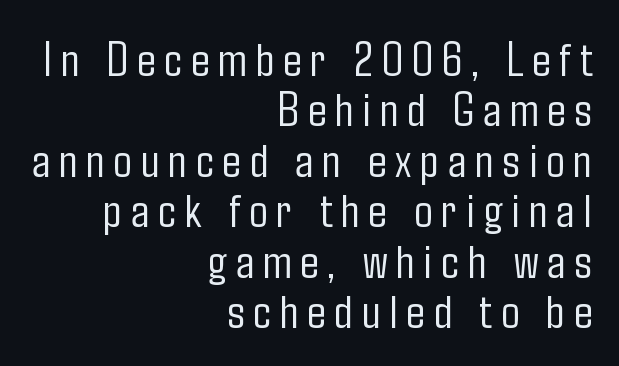
Q: Is the text bold? A: No.
Q: Is the text italic (slanted)? A: No, it is upright.
Q: Is the typeface a serif or a sans-serif typeface? A: Sans-serif.
Q: Is the text underlined? A: No.
Q: How is the paragraph aligned? A: Right-aligned.
Q: Is the spacing between lines tight, normal or loose? A: Tight.
Q: Width (condensed, normal, or wide)? A: Condensed.
Q: Stroke contrast? A: Low.
Q: x-height? A: Medium.
Q: Monospaced? A: No.
